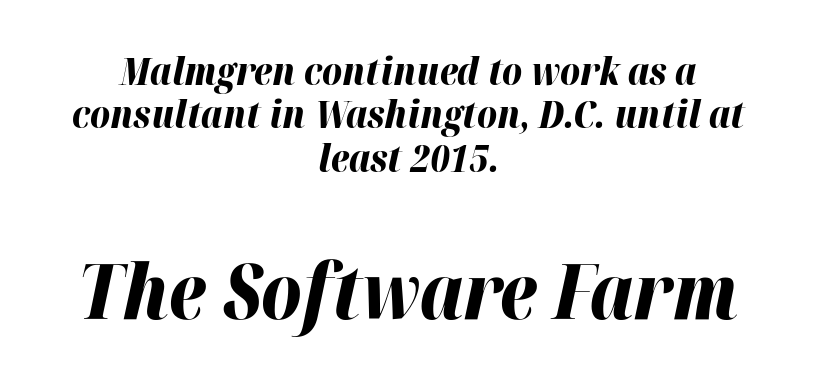
{"italic": "yes", "lean": "right", "slant_degrees": 12, "bold": "yes", "weight": "bold", "width": "normal", "stroke_contrast": "high", "x_height": "medium", "monospaced": "no", "underline": "no", "align": "center", "line_spacing": "tight", "line_spacing_ratio": 1.14, "letter_spacing": "normal", "letter_spacing_em": 0.0, "larger_block": "second", "size_ratio": 2.03, "glyph_px": 77}
